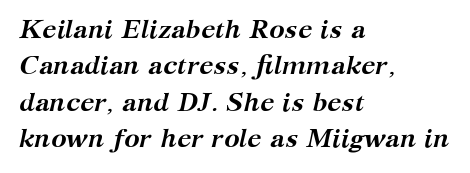
Vertically, the passage feels balanced, rows spaced as you'd expect. Lines of text with bare space underneath. The passage is arranged the way most books set body copy — flush left. These words are printed bold, with thick strokes throughout. Notice how the stems are inclined rather than vertical — that's the hallmark of italics.
